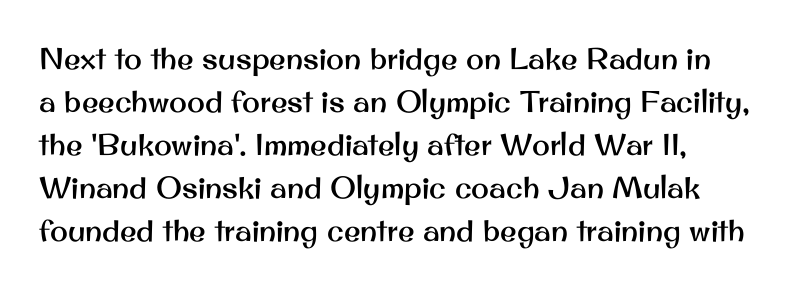
The image shows 30 px sans-serif type, upright; set normal line spacing (1.43x), normal letter spacing, not underlined; medium stroke contrast and a small x-height.
